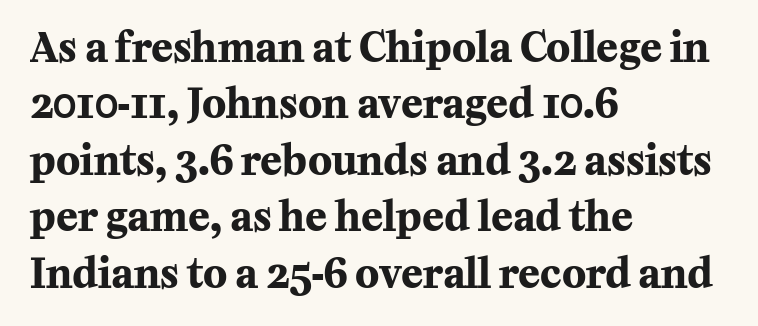
Q: Is the text bold? A: Yes.
Q: Is the text italic (slanted)? A: No, it is upright.
Q: Is the typeface a serif or a sans-serif typeface? A: Serif.
Q: Is the text underlined? A: No.
Q: How is the paragraph aligned? A: Left-aligned.
Q: Is the spacing between letters normal or unusually wide? A: Normal.
Q: Is the spacing between lines tight, normal or loose? A: Normal.
Q: Width (condensed, normal, or wide)? A: Normal.
Q: Stroke contrast? A: Medium.
Q: x-height? A: Medium.
Q: Monospaced? A: No.
